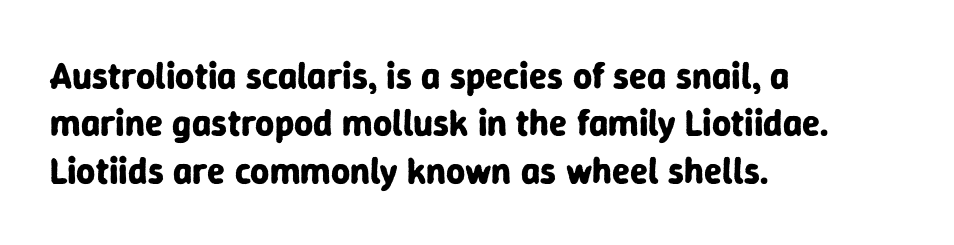
Q: Is the text bold? A: Yes.
Q: Is the text italic (slanted)? A: No, it is upright.
Q: Is the typeface a serif or a sans-serif typeface? A: Sans-serif.
Q: Is the text underlined? A: No.
Q: How is the paragraph aligned? A: Left-aligned.
Q: Is the spacing between letters normal or unusually wide? A: Normal.
Q: Is the spacing between lines tight, normal or loose? A: Normal.
Q: Width (condensed, normal, or wide)? A: Normal.
Q: Stroke contrast? A: Low.
Q: x-height? A: Medium.
Q: Monospaced? A: No.
